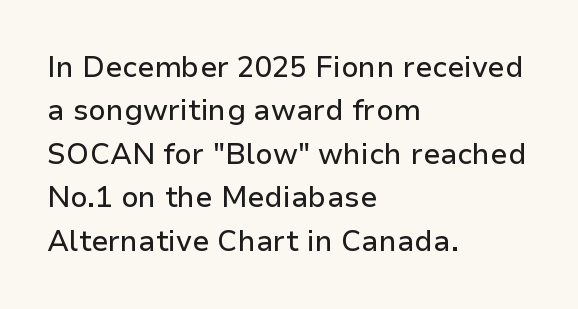
Successive baselines arrive at the customary interval. Characters follow at the spacing the type designer built in. The space directly below the letters is spotless. I'd call this a sans setting — the letters go barefoot. Each line starts at the same left margin while the right side varies. Posture: straight, roman, zero tilt.
